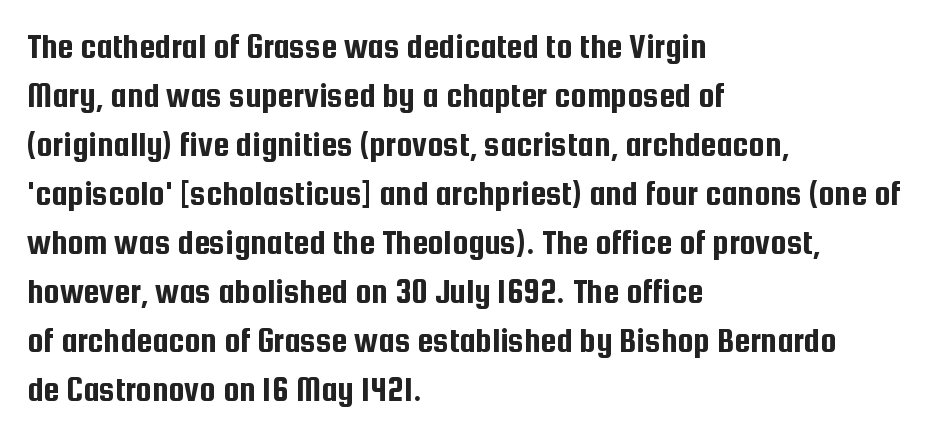
The type family on display is of the sans-serif kind. In terms of leading, this rendering sits right in the middle. Casual observation: everything's shoved over to the left. The gap between lines stays unmarked. In terms of letterspacing, this is plain default setting.
